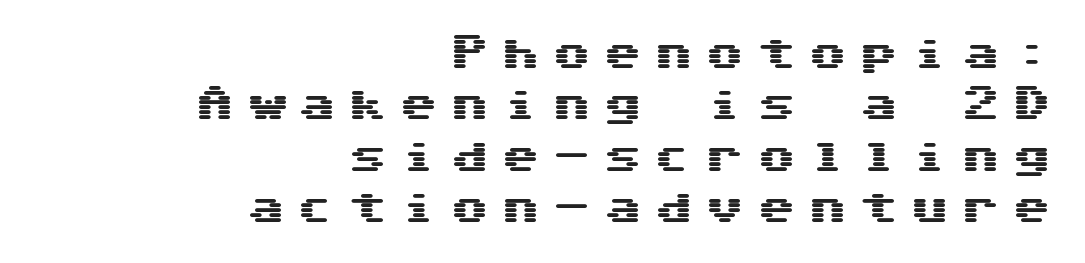
{"serif": "no", "italic": "no", "width": "wide", "stroke_contrast": "medium", "x_height": "medium", "underline": "no", "align": "right", "line_spacing": "normal", "line_spacing_ratio": 1.32, "letter_spacing": "wide", "letter_spacing_em": 0.31, "glyph_px": 39}
